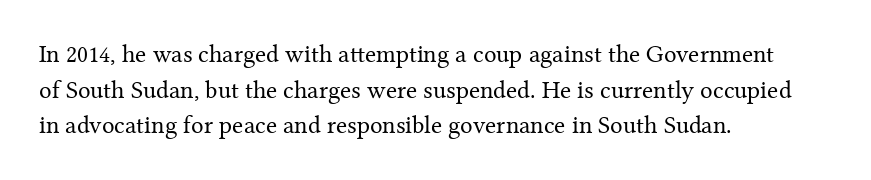
The image shows 25 px text type, upright; set left-aligned, normal line spacing (1.43x), normal letter spacing, not underlined.
